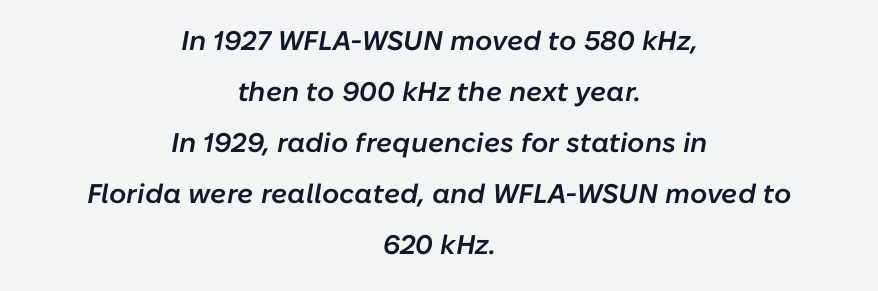
The image shows 27 px text type, italic (leaning right); set centered, line spacing 1.89x, normal letter spacing, not underlined.
